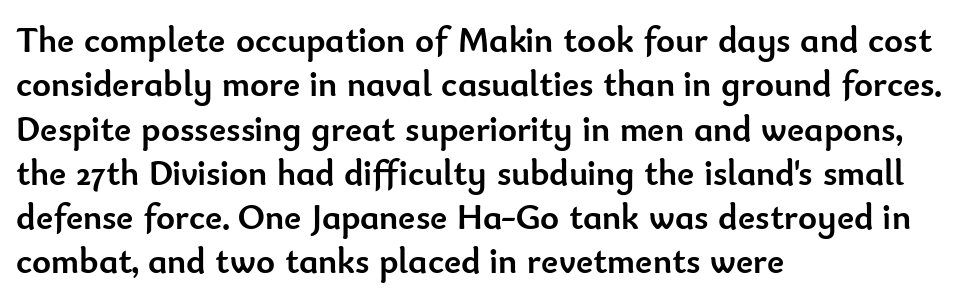
The image shows 36 px semibold sans-serif type, upright; set left-aligned, line spacing 1.23x, normal letter spacing, not underlined; low stroke contrast and a small x-height.
